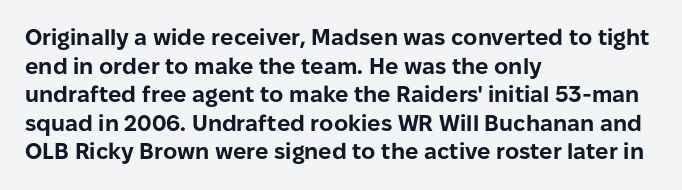
Q: Is the text bold? A: Yes.
Q: Is the text italic (slanted)? A: No, it is upright.
Q: Is the text underlined? A: No.
Q: How is the paragraph aligned? A: Left-aligned.
Q: Is the spacing between letters normal or unusually wide? A: Normal.
Q: Is the spacing between lines tight, normal or loose? A: Normal.
